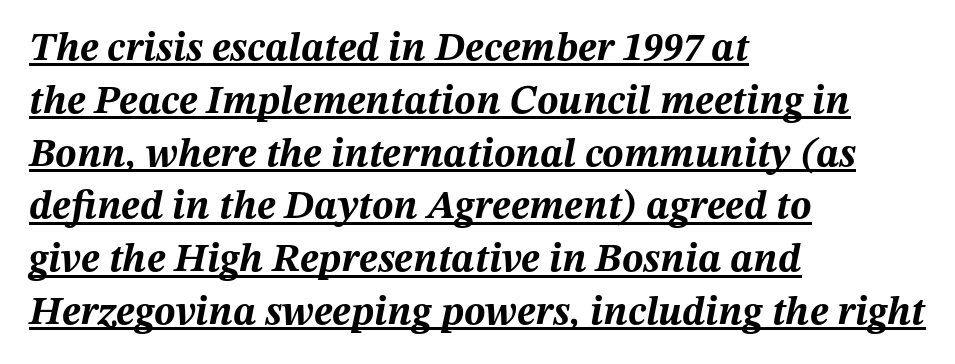
Weight check: bold — yes, fully. Compared with a centered layout, this one pins lines to the left instead. There's an unmistakable incline to the writing here. A typesetter would call this proportional, since set widths differ per character.
